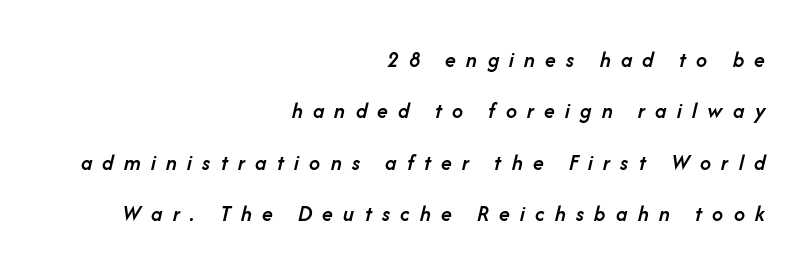
The image shows 22 px text type, italic (leaning right); set right-aligned, loose line spacing (2.34x), unusually wide letter spacing (+0.47 em), not underlined.
